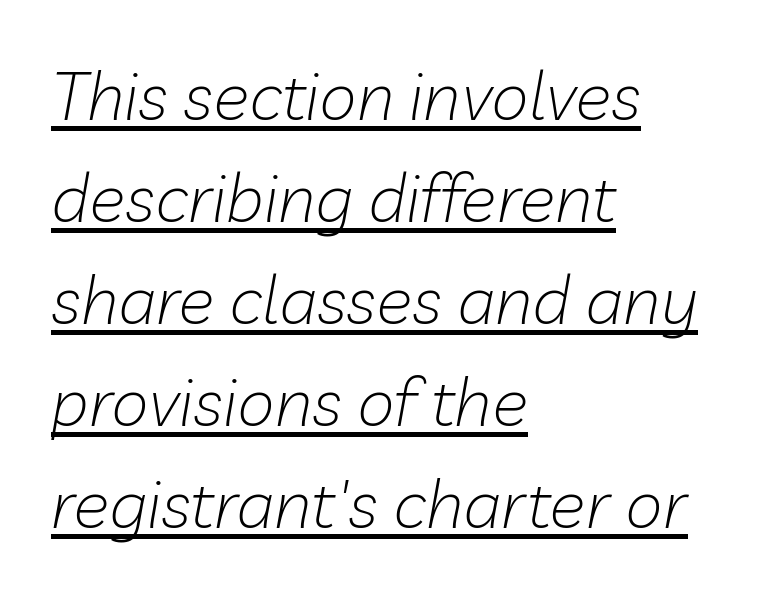
{"italic": "yes", "lean": "right", "slant_degrees": 10, "bold": "no", "weight": "light", "width": "normal", "stroke_contrast": "low", "x_height": "medium", "monospaced": "no", "underline": "yes", "align": "left", "line_spacing": "normal", "line_spacing_ratio": 1.5, "letter_spacing": "normal", "letter_spacing_em": 0.0, "glyph_px": 68}
